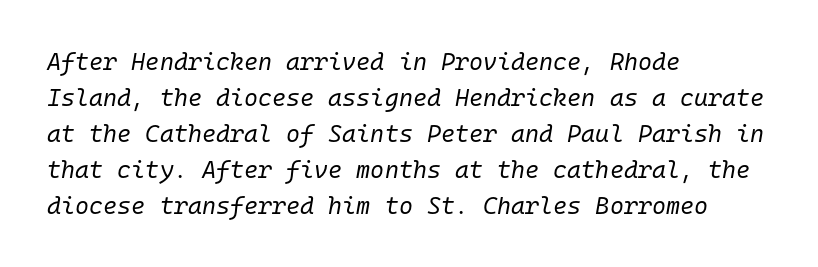
{"italic": "yes", "lean": "right", "slant_degrees": 10, "bold": "no", "underline": "no", "align": "left", "line_spacing": "normal", "line_spacing_ratio": 1.5, "letter_spacing": "normal", "letter_spacing_em": 0.0, "glyph_px": 24}
